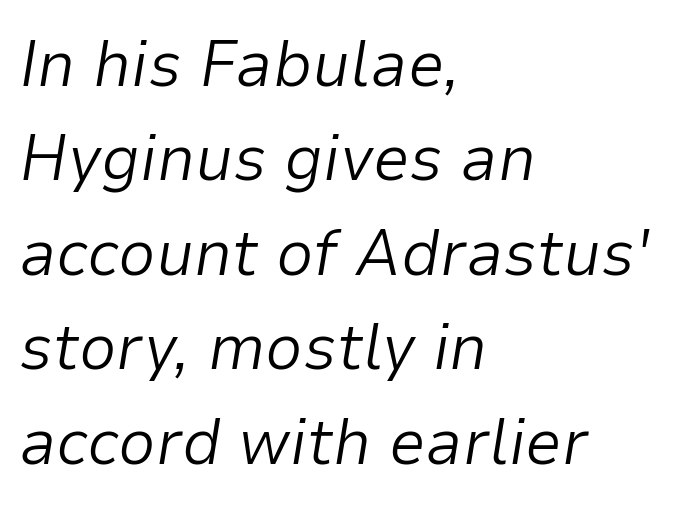
{"italic": "yes", "lean": "right", "slant_degrees": 9, "bold": "no", "weight": "light", "width": "normal", "stroke_contrast": "low", "x_height": "medium", "monospaced": "no", "underline": "no", "align": "left", "line_spacing": "normal", "line_spacing_ratio": 1.43, "letter_spacing": "normal", "letter_spacing_em": 0.0, "glyph_px": 66}
